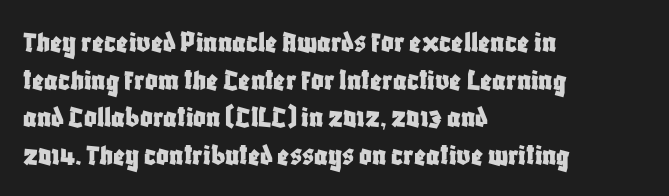
{"serif": "no", "italic": "no", "width": "condensed", "stroke_contrast": "low", "x_height": "large", "monospaced": "no", "underline": "no", "align": "left", "line_spacing_ratio": 1.21, "letter_spacing": "normal", "letter_spacing_em": 0.0, "glyph_px": 31}
